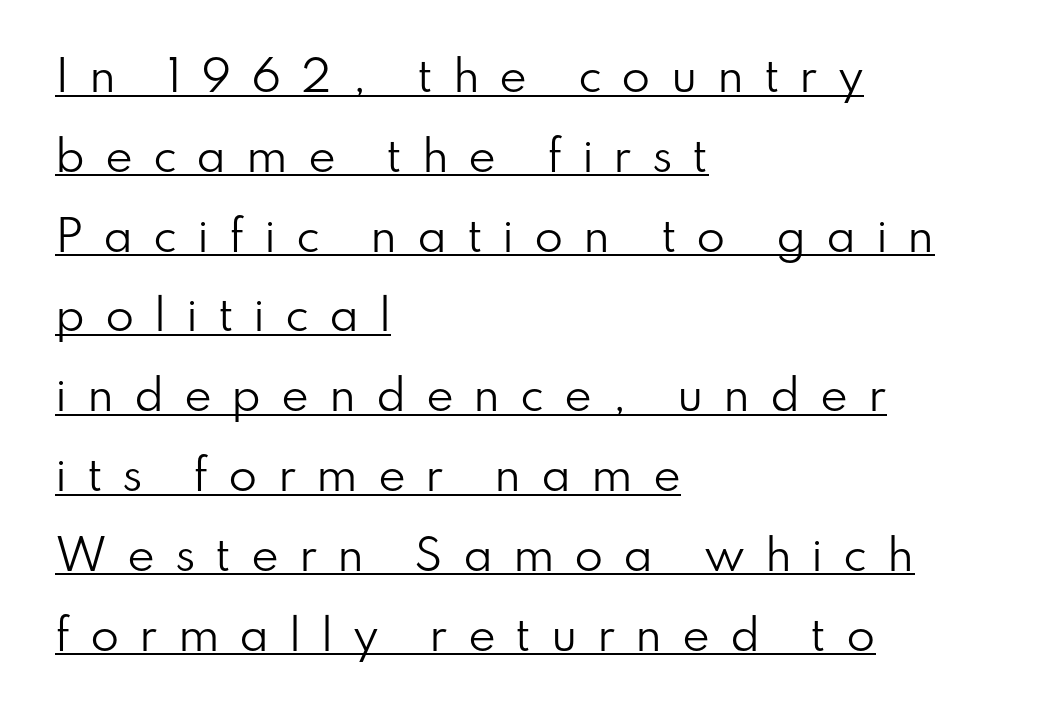
The image shows 42 px regular-weight sans-serif type, upright; set left-aligned, loose line spacing (1.9x), unusually wide letter spacing (+0.47 em), underlined; low stroke contrast and a small x-height.
